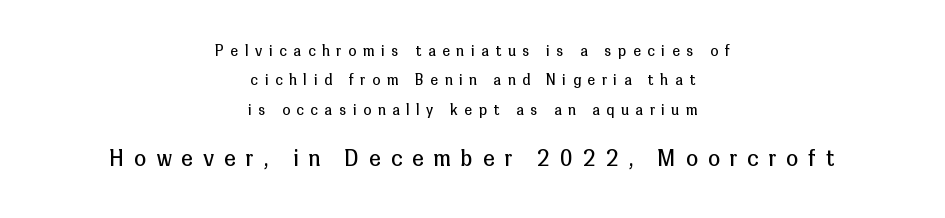
The image shows 21 px text type, upright; set centered, loose line spacing (2.1x), unusually wide letter spacing (+0.49 em), not underlined; the second (bottom) block is 1.5x larger.
